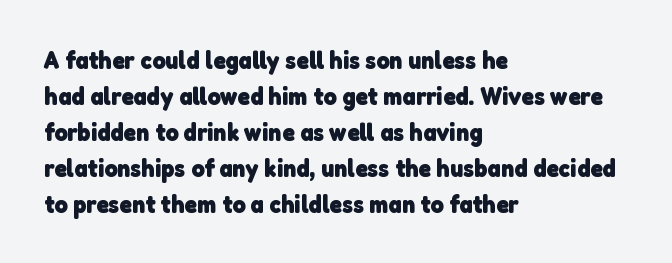
Look at the tracking — it's just the regular setting, nothing added. Honestly, the row spacing looks completely unremarkable. Plain, unruled lines of type. The compositor pushed each line to the left boundary. I'd describe the lettering as bold — thick and assertive.
